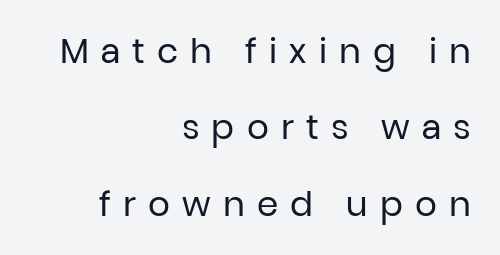
The image shows 34 px regular-weight sans-serif type, upright; set right-aligned, loose line spacing (2.25x), unusually wide letter spacing (+0.36 em), not underlined; low stroke contrast and a medium x-height.
